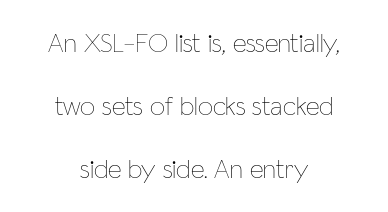
Q: Is the text bold? A: No.
Q: Is the text italic (slanted)? A: No, it is upright.
Q: Is the text underlined? A: No.
Q: How is the paragraph aligned? A: Centered.
Q: Is the spacing between letters normal or unusually wide? A: Normal.
Q: Is the spacing between lines tight, normal or loose? A: Loose.
